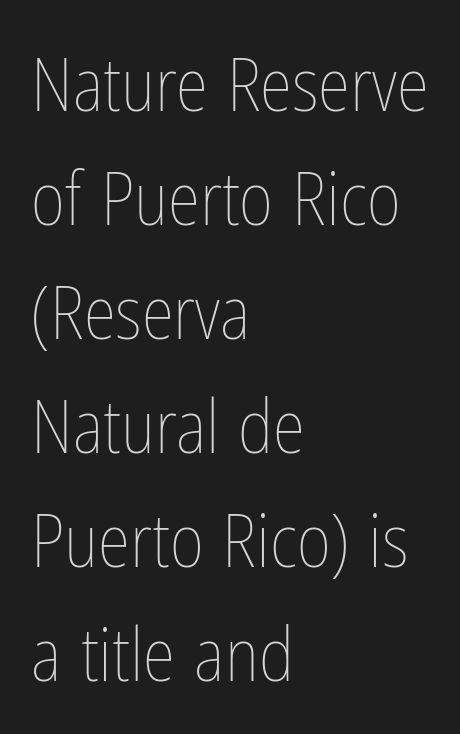
{"italic": "no", "bold": "no", "weight": "thin", "width": "condensed", "stroke_contrast": "low", "x_height": "medium", "monospaced": "no", "underline": "no", "align": "left", "line_spacing": "normal", "line_spacing_ratio": 1.54, "letter_spacing": "normal", "letter_spacing_em": 0.0, "glyph_px": 74}
